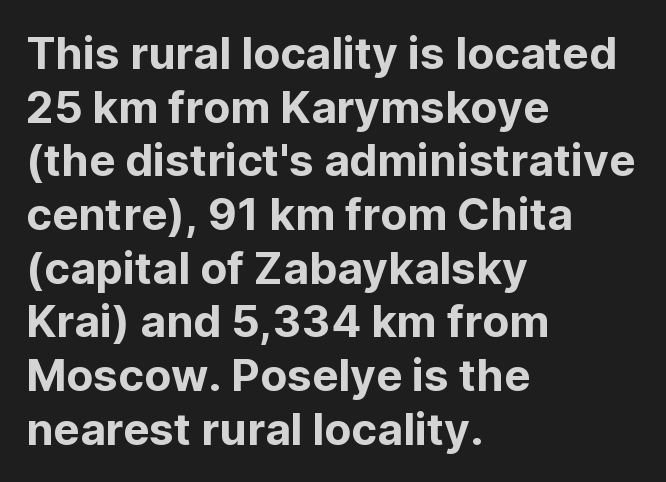
{"serif": "no", "italic": "no", "width": "normal", "stroke_contrast": "low", "x_height": "medium", "monospaced": "no", "underline": "no", "align": "left", "line_spacing_ratio": 1.22, "letter_spacing": "normal", "letter_spacing_em": 0.0, "glyph_px": 44}
